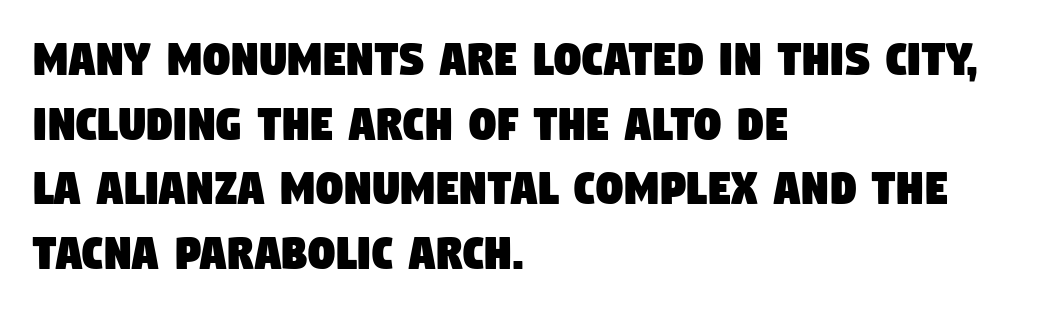
The line texture is even and compact thanks to regular tracking. Reading down the block, your eye returns to a fixed left position each line. This sample has the flowing, uneven cadence of proportional lettering. Examine the stroke ends and you'll find no serifs.
